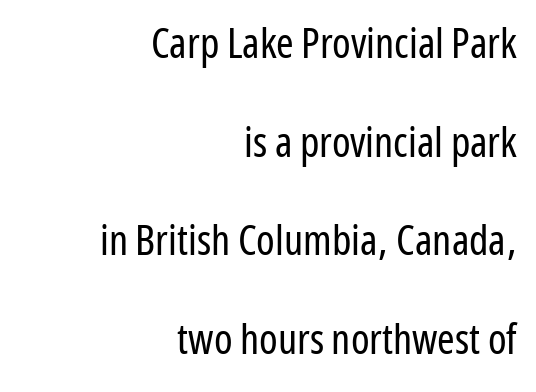
Q: Is the text bold? A: No.
Q: Is the text italic (slanted)? A: No, it is upright.
Q: Is the typeface a serif or a sans-serif typeface? A: Sans-serif.
Q: Is the text underlined? A: No.
Q: How is the paragraph aligned? A: Right-aligned.
Q: Is the spacing between letters normal or unusually wide? A: Normal.
Q: Is the spacing between lines tight, normal or loose? A: Loose.
Q: Width (condensed, normal, or wide)? A: Condensed.
Q: Stroke contrast? A: Low.
Q: x-height? A: Medium.
Q: Monospaced? A: No.
